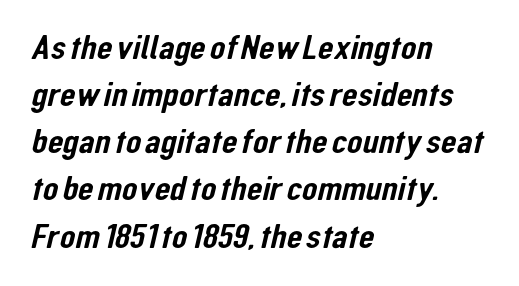
The image shows 36 px condensed sans-serif type; set left-aligned, normal line spacing (1.31x), normal letter spacing, not underlined; low stroke contrast and a medium x-height.
